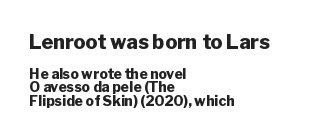
The image shows 20 px bold type, upright; set left-aligned, tight line spacing (0.98x), normal letter spacing, not underlined; the first (top) block is 1.43x larger.
